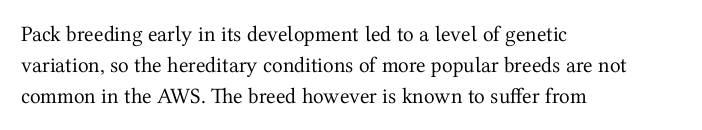
{"italic": "no", "bold": "no", "underline": "no", "align": "left", "line_spacing": "normal", "line_spacing_ratio": 1.4, "letter_spacing": "normal", "letter_spacing_em": 0.0, "glyph_px": 22}
